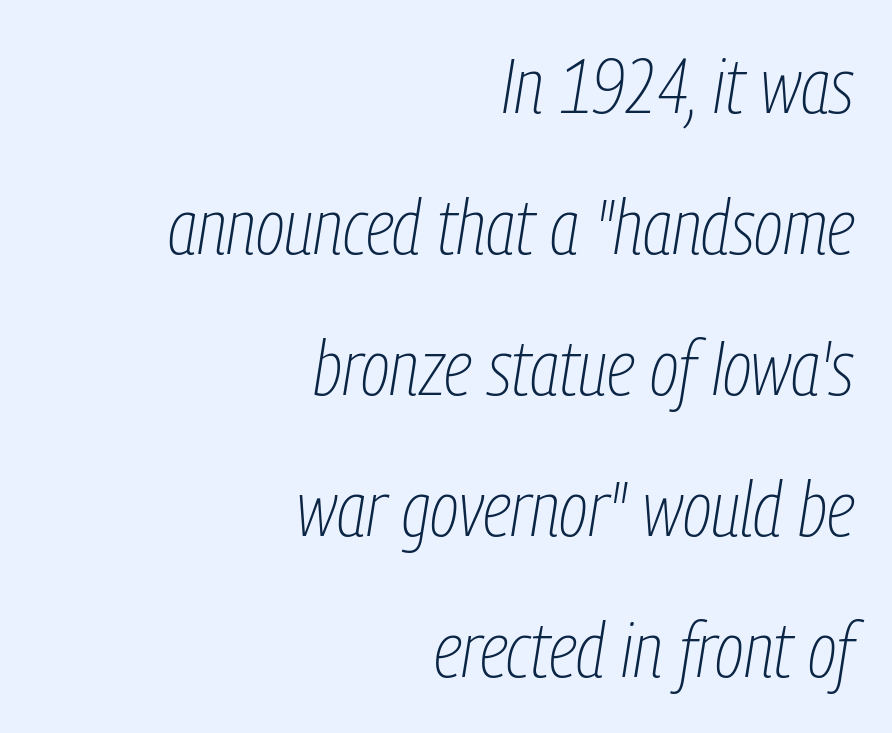
The image shows 77 px thin, condensed type, italic (leaning right); set right-aligned, line spacing 1.83x, normal letter spacing, not underlined; low stroke contrast and a medium x-height.
